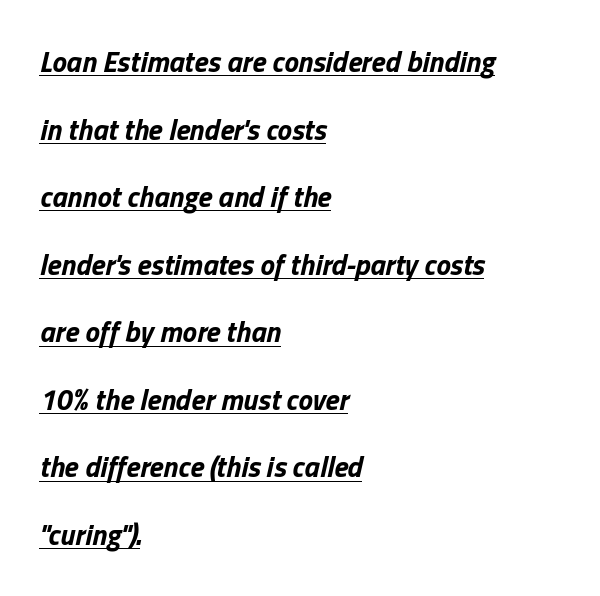
The image shows 29 px bold type, italic (leaning right); set left-aligned, loose line spacing (2.33x), normal letter spacing, underlined; low stroke contrast and a medium x-height.
